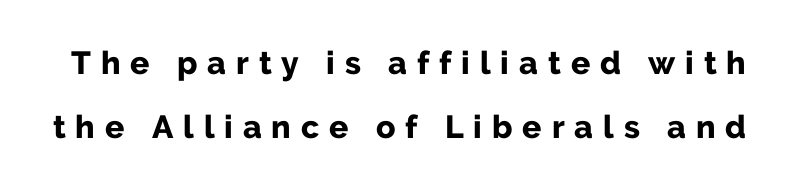
Regarding serifs, this sample does without them. When letters stand straight like this, we call the style roman or upright. Look at the stroke-to-counter ratio: heavy, a bold. The space directly below the letters is spotless.
